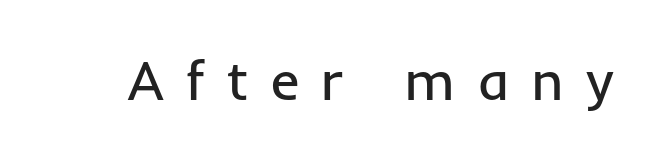
Q: Is the text bold? A: No.
Q: Is the text italic (slanted)? A: No, it is upright.
Q: Is the typeface a serif or a sans-serif typeface? A: Sans-serif.
Q: Is the text underlined? A: No.
Q: Is the spacing between letters normal or unusually wide? A: Unusually wide.
Q: Width (condensed, normal, or wide)? A: Normal.
Q: Stroke contrast? A: Low.
Q: x-height? A: Medium.
Q: Monospaced? A: No.
